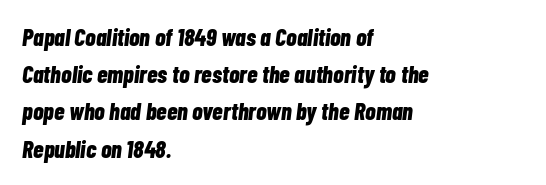
One-word summary of the alignment: left. What weight is shown? A full bold with thick strokes. The letters sit at their default tracking, neither squeezed nor spread. Leading: standard. Characters are canted at an angle relative to the baseline's perpendicular. Underline: absent.
